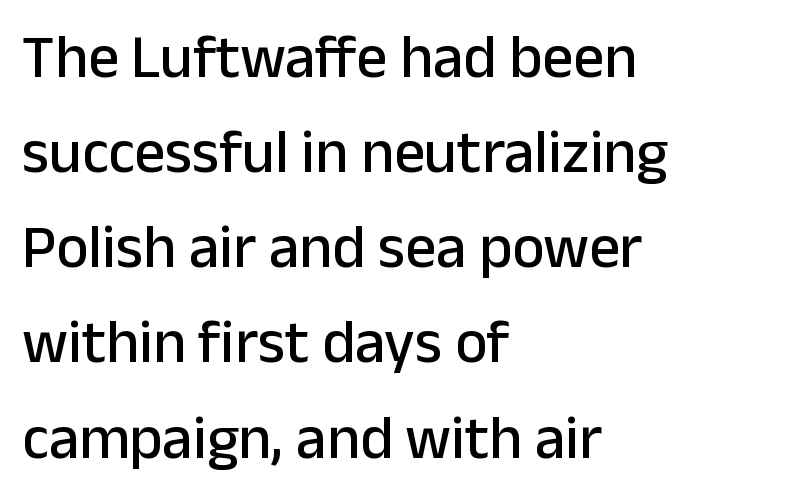
Q: Is the text italic (slanted)? A: No, it is upright.
Q: Is the typeface a serif or a sans-serif typeface? A: Sans-serif.
Q: Is the text underlined? A: No.
Q: How is the paragraph aligned? A: Left-aligned.
Q: Is the spacing between letters normal or unusually wide? A: Normal.
Q: Is the spacing between lines tight, normal or loose? A: Normal.
Q: Width (condensed, normal, or wide)? A: Normal.
Q: Stroke contrast? A: Low.
Q: x-height? A: Medium.
Q: Monospaced? A: No.
